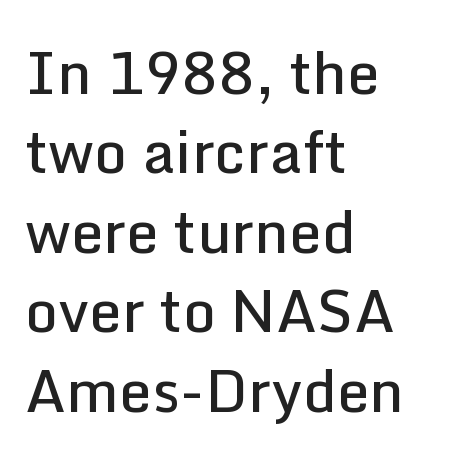
The image shows 58 px semibold sans-serif type, upright; set left-aligned, normal line spacing (1.37x), normal letter spacing, not underlined; low stroke contrast and a medium x-height.
